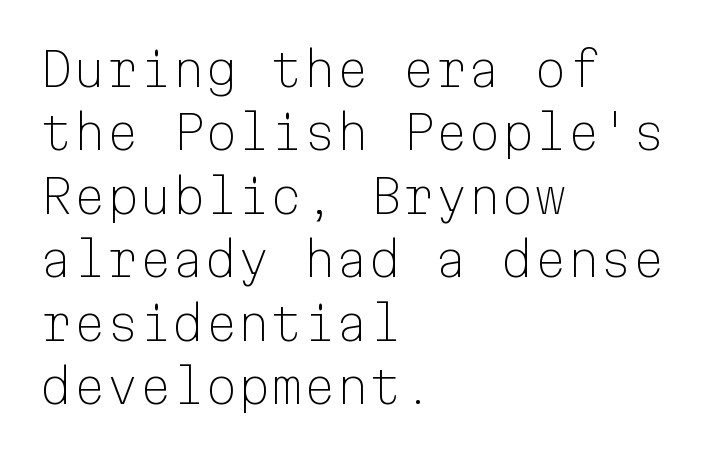
Q: Is the text bold? A: No.
Q: Is the text italic (slanted)? A: No, it is upright.
Q: Is the typeface a serif or a sans-serif typeface? A: Sans-serif.
Q: Is the text underlined? A: No.
Q: How is the paragraph aligned? A: Left-aligned.
Q: Is the spacing between letters normal or unusually wide? A: Normal.
Q: Is the spacing between lines tight, normal or loose? A: Normal.
Q: Width (condensed, normal, or wide)? A: Normal.
Q: Stroke contrast? A: Low.
Q: x-height? A: Medium.
Q: Monospaced? A: Yes.
